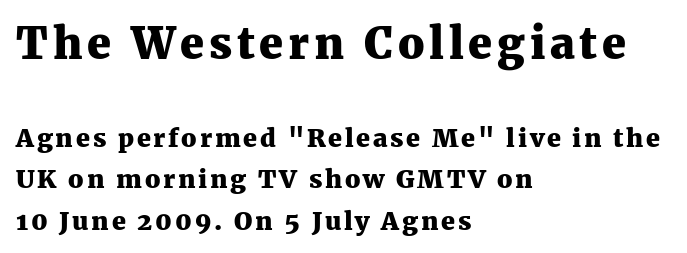
{"serif": "yes", "italic": "no", "bold": "yes", "weight": "heavy", "width": "normal", "stroke_contrast": "medium", "x_height": "medium", "monospaced": "no", "underline": "no", "align": "left", "line_spacing": "normal", "line_spacing_ratio": 1.66, "larger_block": "first", "size_ratio": 1.72, "glyph_px": 43}
